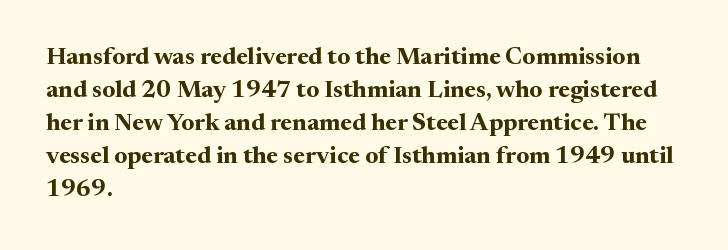
Q: Is the text bold? A: Yes.
Q: Is the text italic (slanted)? A: No, it is upright.
Q: Is the text underlined? A: No.
Q: How is the paragraph aligned? A: Left-aligned.
Q: Is the spacing between letters normal or unusually wide? A: Normal.
Q: Is the spacing between lines tight, normal or loose? A: Normal.
